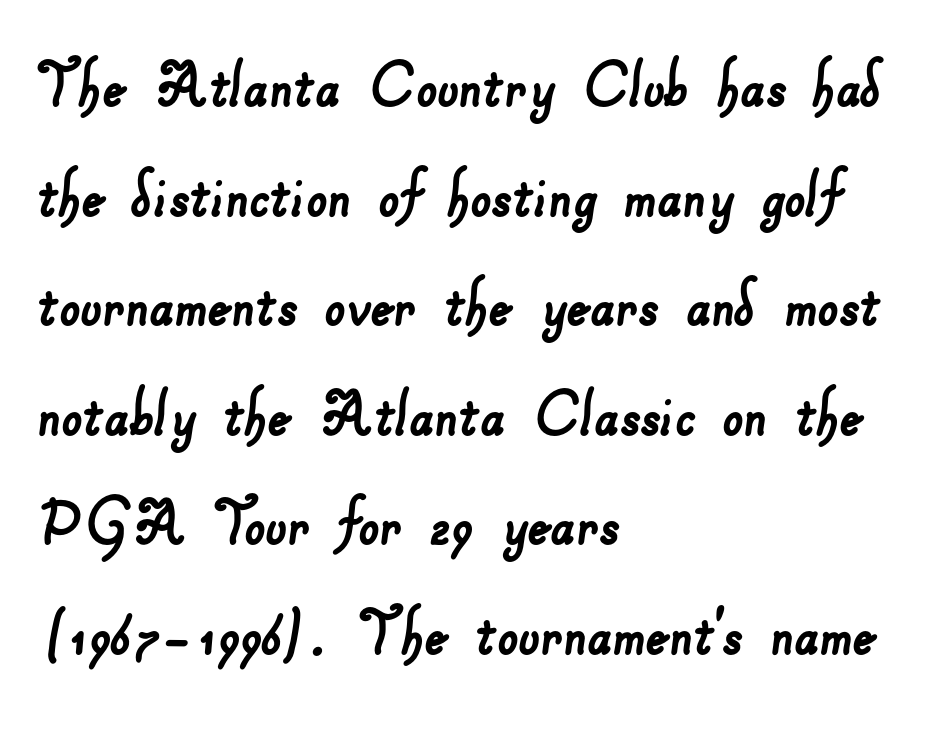
The image shows 74 px sans-serif type; set left-aligned, normal line spacing (1.48x), normal letter spacing, not underlined; low stroke contrast and a small x-height.
